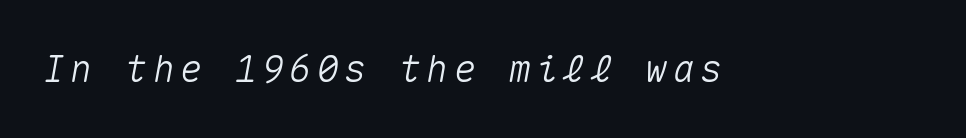
Q: Is the text italic (slanted)? A: Yes, it leans right by about 10 degrees.
Q: Is the text underlined? A: No.
Q: Width (condensed, normal, or wide)? A: Normal.
Q: Stroke contrast? A: Medium.
Q: x-height? A: Medium.
Q: Monospaced? A: Yes.
